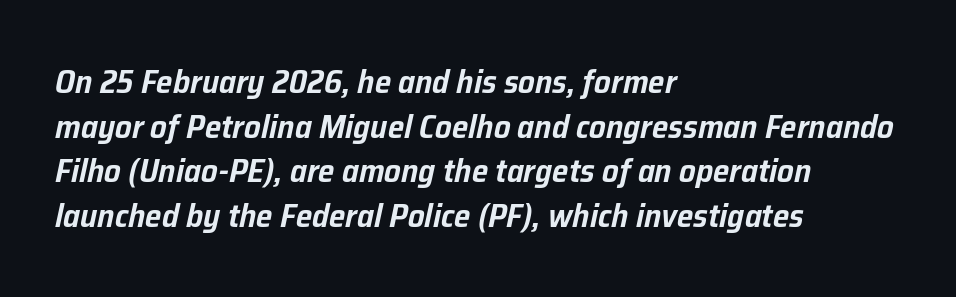
The image shows 33 px text type, italic (leaning right); set left-aligned, normal line spacing (1.35x), normal letter spacing, not underlined; low stroke contrast and a medium x-height.
